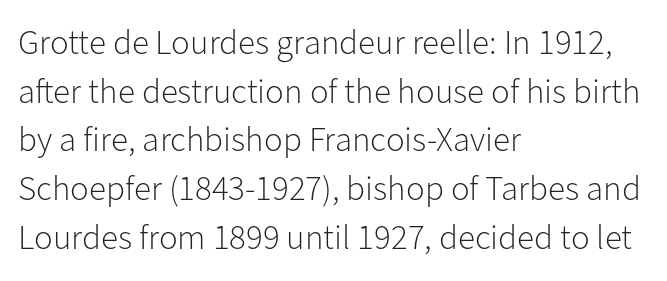
{"serif": "no", "italic": "no", "bold": "no", "weight": "light", "width": "normal", "stroke_contrast": "low", "x_height": "medium", "monospaced": "no", "underline": "no", "align": "left", "line_spacing": "normal", "line_spacing_ratio": 1.39, "letter_spacing": "normal", "letter_spacing_em": 0.0, "glyph_px": 35}
